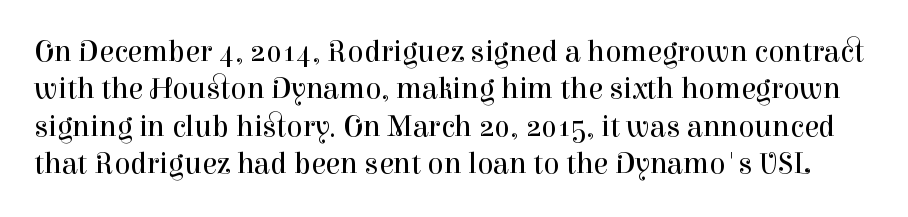
Q: Is the text bold? A: No.
Q: Is the text italic (slanted)? A: No, it is upright.
Q: Is the typeface a serif or a sans-serif typeface? A: Serif.
Q: Is the text underlined? A: No.
Q: Is the spacing between letters normal or unusually wide? A: Normal.
Q: Is the spacing between lines tight, normal or loose? A: Normal.
Q: Width (condensed, normal, or wide)? A: Normal.
Q: Stroke contrast? A: High.
Q: x-height? A: Medium.
Q: Monospaced? A: No.
